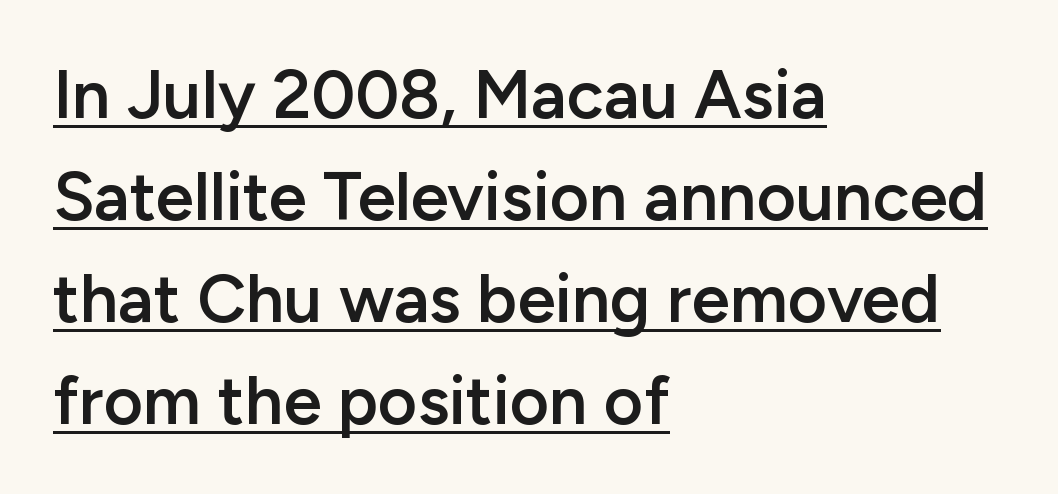
{"serif": "no", "italic": "no", "bold": "semi", "weight": "semibold", "width": "normal", "stroke_contrast": "low", "x_height": "medium", "monospaced": "no", "underline": "yes", "align": "left", "line_spacing": "normal", "line_spacing_ratio": 1.5, "letter_spacing": "normal", "letter_spacing_em": 0.0, "glyph_px": 68}
